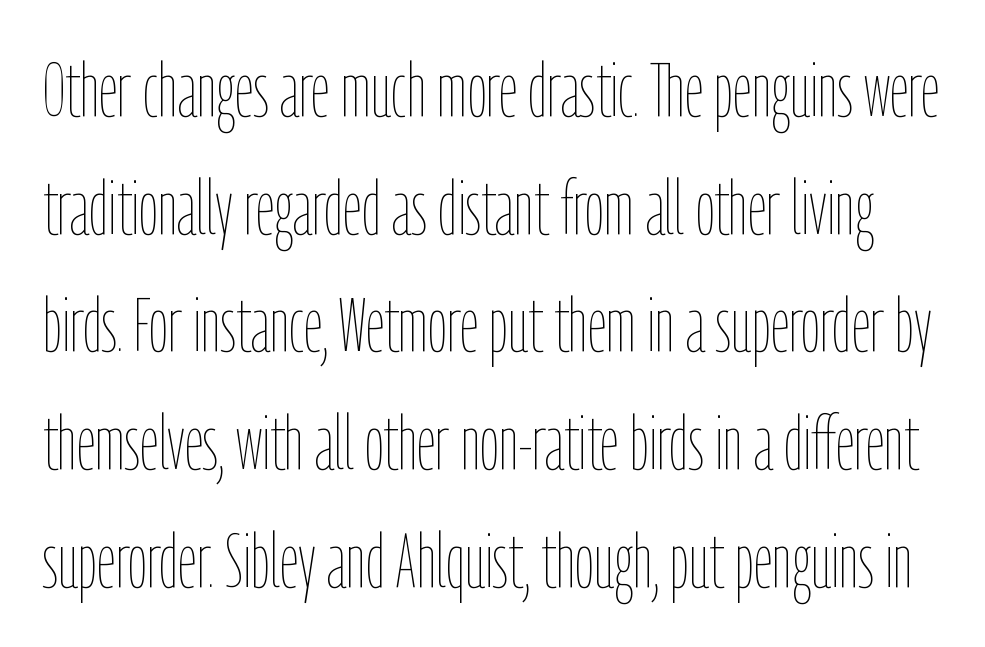
Q: Is the text bold? A: No.
Q: Is the text italic (slanted)? A: No, it is upright.
Q: Is the text underlined? A: No.
Q: Is the spacing between letters normal or unusually wide? A: Normal.
Q: Is the spacing between lines tight, normal or loose? A: Normal.
Q: Width (condensed, normal, or wide)? A: Condensed.
Q: Stroke contrast? A: Low.
Q: x-height? A: Medium.
Q: Monospaced? A: No.
